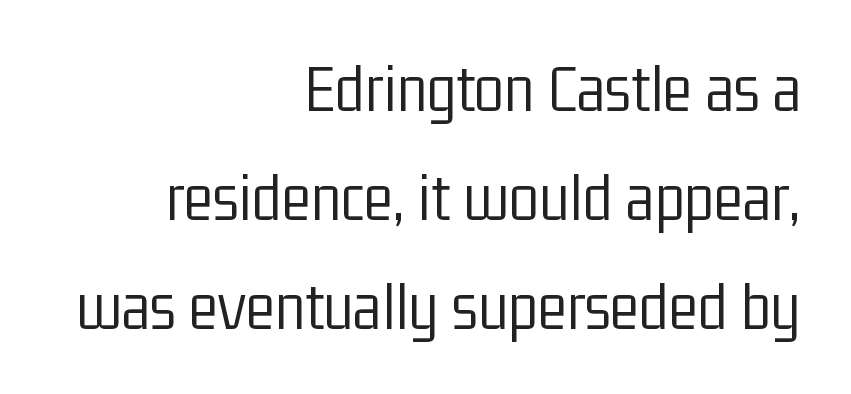
{"serif": "no", "italic": "no", "bold": "no", "weight": "light", "width": "condensed", "stroke_contrast": "low", "x_height": "medium", "monospaced": "no", "underline": "no", "align": "right", "line_spacing": "normal", "line_spacing_ratio": 1.58, "letter_spacing": "normal", "letter_spacing_em": 0.0, "glyph_px": 69}
